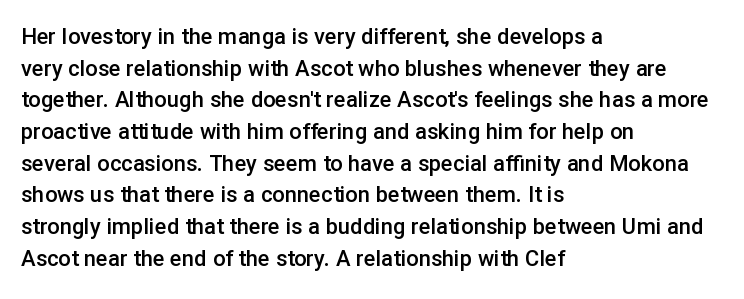
The image shows 22 px text type, upright; set left-aligned, normal line spacing (1.44x), normal letter spacing, not underlined.
